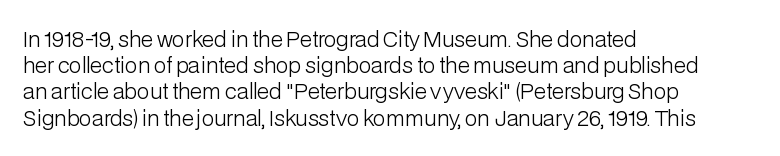
Does extra space separate the letters? No, they use regular spacing. Layout note: lines flush left. The area under the type is left untouched. This reads as an unemphasized weight, regular at the heaviest. This is roman type, the default non-slanted kind. Vertical spacing — default.
